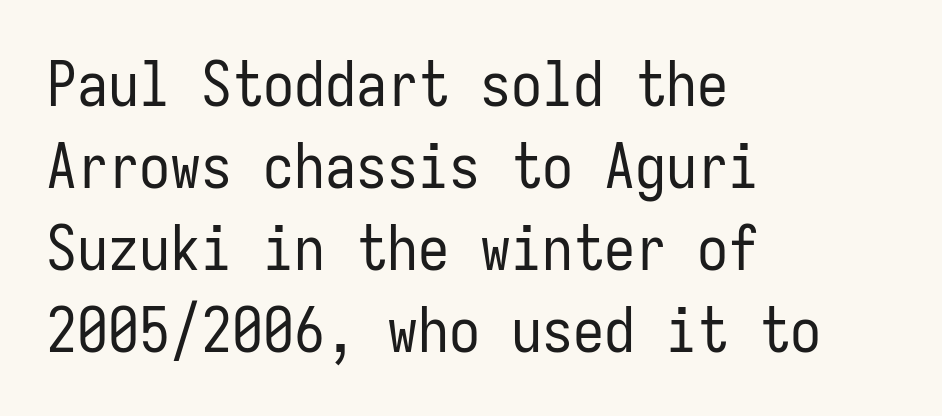
Reading down the block, your eye returns to a fixed left position each line. Compared with a typical body face, this is equally light or lighter still. Nobody drew a line under any word here. Unlike italic type, these characters show no tilt at all. Check where the strokes stop: nothing finishes them off — pure sans.
